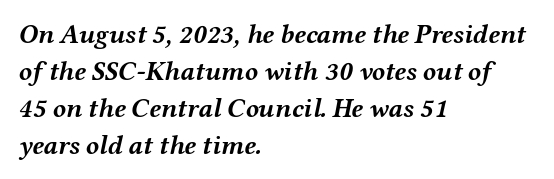
{"italic": "yes", "lean": "right", "slant_degrees": 12, "bold": "yes", "underline": "no", "align": "left", "line_spacing": "normal", "line_spacing_ratio": 1.37, "letter_spacing": "normal", "letter_spacing_em": 0.0, "glyph_px": 27}
